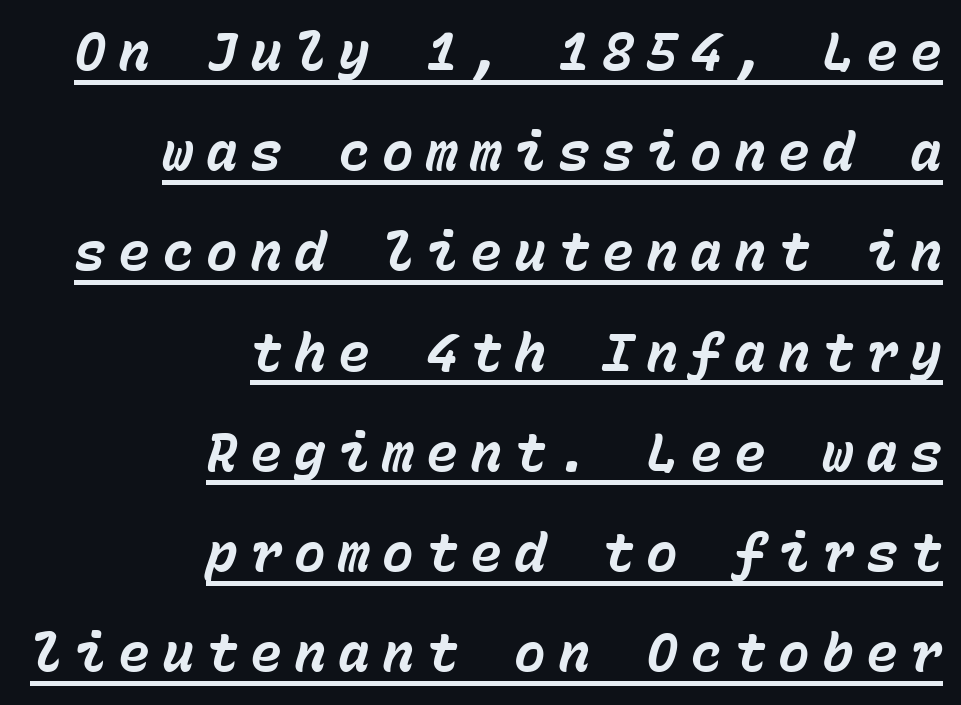
Somebody hit Ctrl+U on this one — the words are underlined. The rendering uses typewriter-style spacing with identical character cells. These lines stack with their right ends in a neat column. Looking at the ascenders, they clearly lean.
